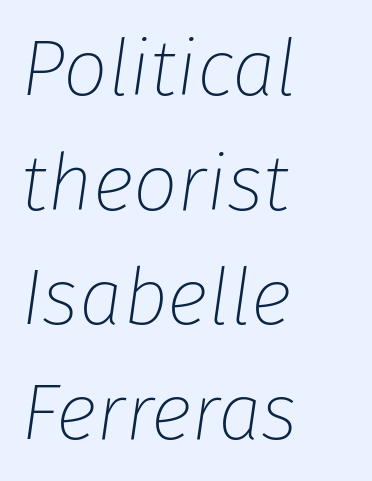
Q: Is the text bold? A: No.
Q: Is the text italic (slanted)? A: Yes, it leans right by about 8 degrees.
Q: Is the text underlined? A: No.
Q: How is the paragraph aligned? A: Left-aligned.
Q: Is the spacing between letters normal or unusually wide? A: Normal.
Q: Is the spacing between lines tight, normal or loose? A: Normal.
Q: Width (condensed, normal, or wide)? A: Normal.
Q: Stroke contrast? A: Low.
Q: x-height? A: Medium.
Q: Monospaced? A: No.
